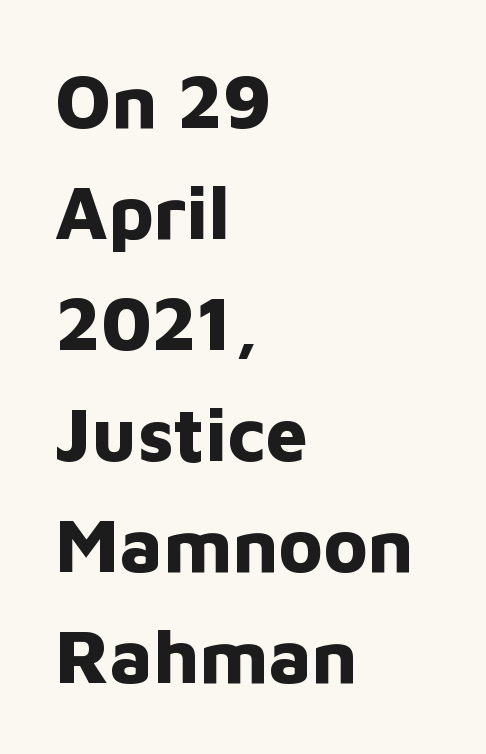
Q: Is the text bold? A: Yes.
Q: Is the text italic (slanted)? A: No, it is upright.
Q: Is the typeface a serif or a sans-serif typeface? A: Sans-serif.
Q: Is the text underlined? A: No.
Q: How is the paragraph aligned? A: Left-aligned.
Q: Is the spacing between letters normal or unusually wide? A: Normal.
Q: Is the spacing between lines tight, normal or loose? A: Normal.
Q: Width (condensed, normal, or wide)? A: Normal.
Q: Stroke contrast? A: Low.
Q: x-height? A: Medium.
Q: Monospaced? A: No.
